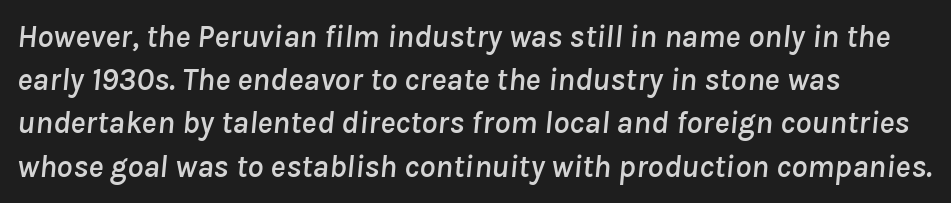
{"italic": "yes", "lean": "right", "slant_degrees": 8, "width": "normal", "stroke_contrast": "low", "x_height": "medium", "monospaced": "no", "underline": "no", "align": "left", "line_spacing": "normal", "line_spacing_ratio": 1.35, "letter_spacing": "normal", "letter_spacing_em": 0.0, "glyph_px": 32}
